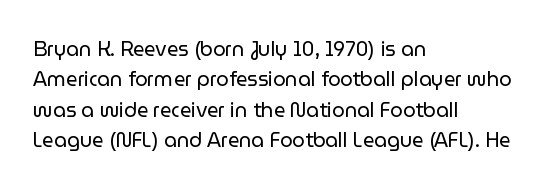
{"italic": "no", "bold": "no", "underline": "no", "align": "left", "line_spacing": "normal", "line_spacing_ratio": 1.52, "letter_spacing": "normal", "letter_spacing_em": 0.0, "glyph_px": 20}
